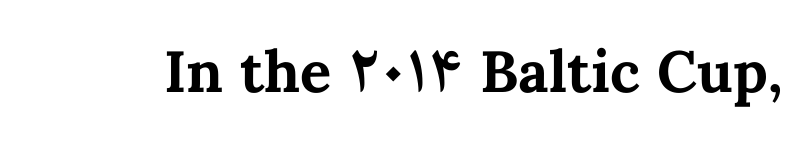
Q: Is the text bold? A: Yes.
Q: Is the text italic (slanted)? A: No, it is upright.
Q: Is the text underlined? A: No.
Q: Is the spacing between letters normal or unusually wide? A: Normal.
Q: Width (condensed, normal, or wide)? A: Normal.
Q: Stroke contrast? A: Medium.
Q: x-height? A: Medium.
Q: Monospaced? A: No.
